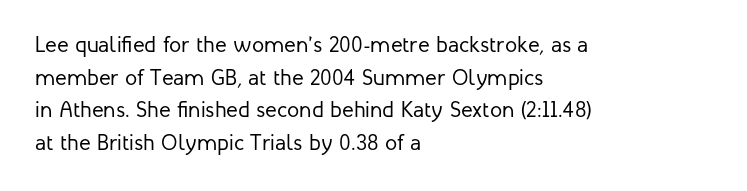
{"italic": "no", "bold": "no", "underline": "no", "align": "left", "line_spacing": "normal", "line_spacing_ratio": 1.48, "letter_spacing": "normal", "letter_spacing_em": 0.0, "glyph_px": 22}
